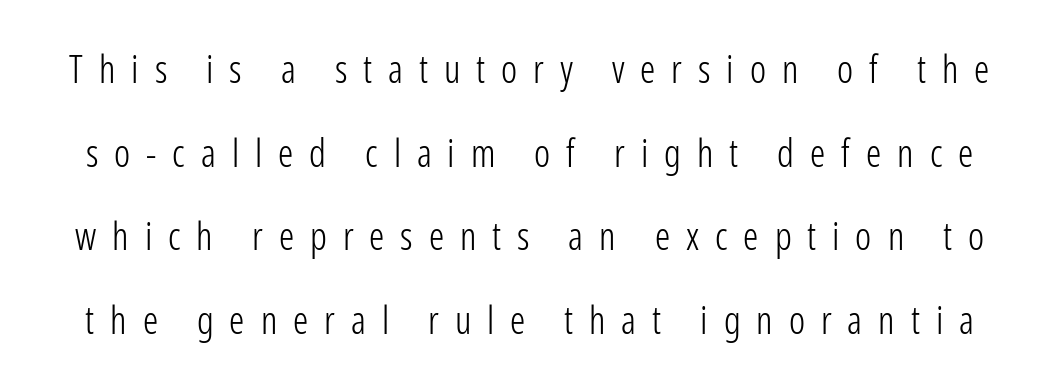
You could fit nearly another row in the gap between these rows. The characters display no serif detailing; their extremities are plain. Does the lettering tilt? It doesn't — this is upright. Words float on clear page, feet unadorned.
